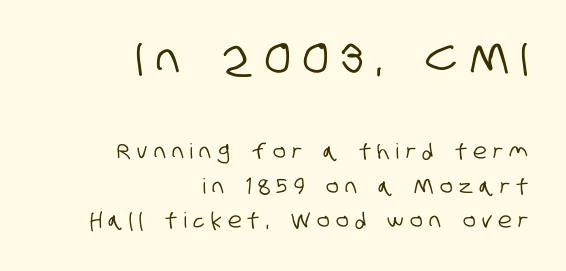
{"serif": "no", "width": "condensed", "stroke_contrast": "low", "x_height": "large", "monospaced": "no", "underline": "no", "align": "right", "line_spacing": "normal", "line_spacing_ratio": 1.65, "letter_spacing": "wide", "letter_spacing_em": 0.31, "larger_block": "first", "size_ratio": 2.0, "glyph_px": 42}
